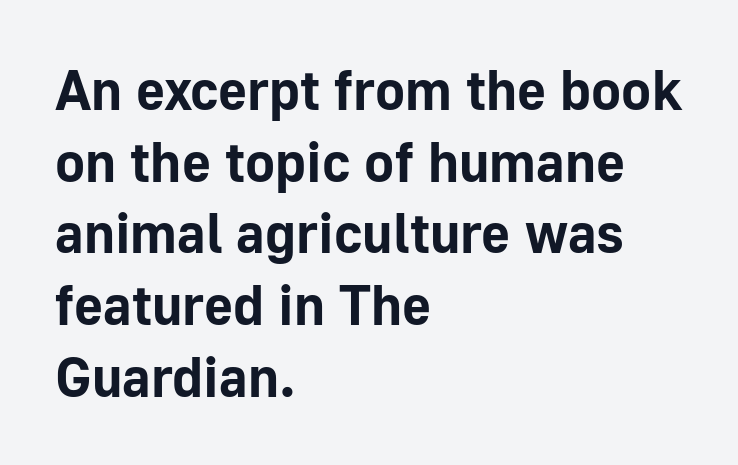
Does the leading feel generous? No, just average. The setting favours the left margin, as ordinary paragraphs usually do. Beneath every word, the page is bare. You'd pick this weight for a headline — it's a proper bold. The axis of the letterforms is exactly vertical.
